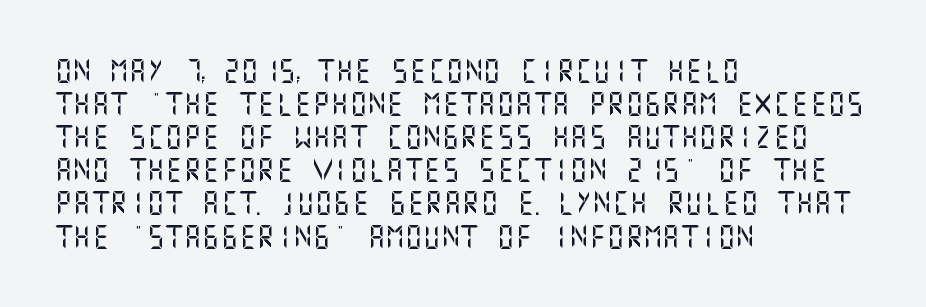
The image shows 23 px text type, upright; set left-aligned, normal line spacing (1.44x), normal letter spacing, not underlined.
